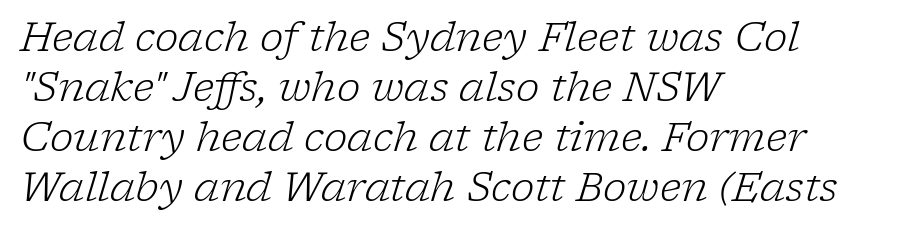
{"serif": "yes", "italic": "yes", "lean": "right", "slant_degrees": 17, "bold": "no", "weight": "light", "width": "normal", "stroke_contrast": "low", "x_height": "medium", "monospaced": "no", "underline": "no", "align": "left", "line_spacing": "normal", "line_spacing_ratio": 1.25, "letter_spacing": "normal", "letter_spacing_em": 0.0, "glyph_px": 40}
